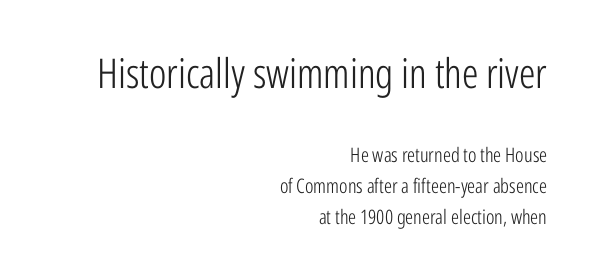
The face used here is proportionally spaced, like ordinary book or web type. The letterforms sit at book weight or below. No word sits above an underline. Whoever set this chose a conventional vertical rhythm. In CSS terms this would be text-align: right. This rendering leaves character spacing at its baseline value.
